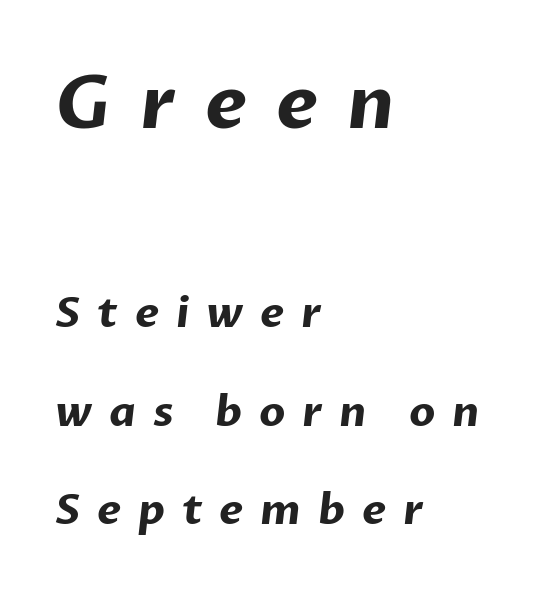
Is this a fixed-width face? No — the glyphs have proportional, varying widths. Look at the stroke-to-counter ratio: heavy, a bold. Reading top to bottom, the characters get smaller at the block break. Where is the straight margin? On the left.
